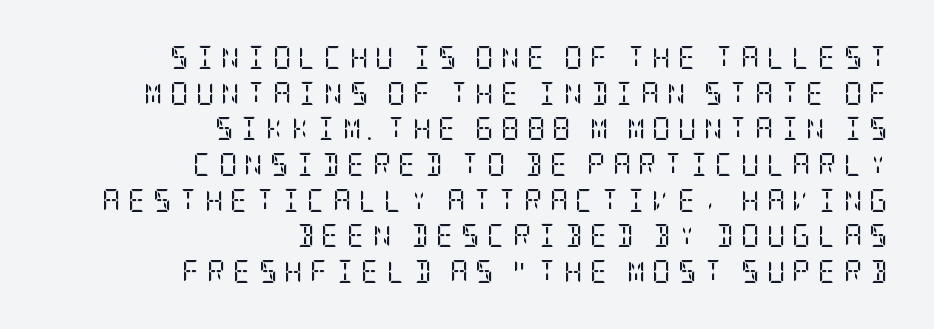
Q: Is the text bold? A: No.
Q: Is the text italic (slanted)? A: No, it is upright.
Q: Is the text underlined? A: No.
Q: How is the paragraph aligned? A: Right-aligned.
Q: Is the spacing between letters normal or unusually wide? A: Unusually wide.
Q: Is the spacing between lines tight, normal or loose? A: Normal.
